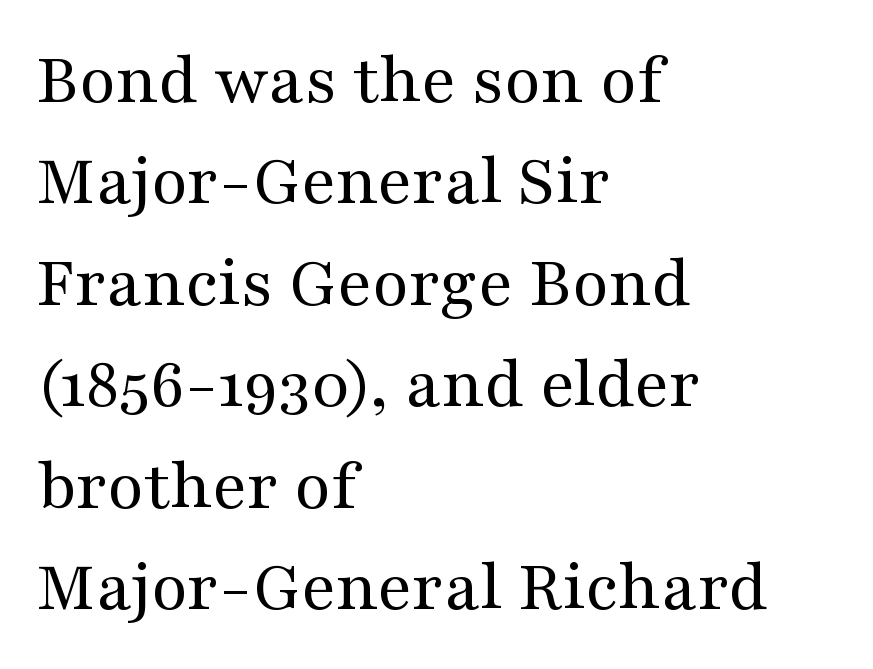
The typeface has the unassuming heft of standard copy or less. The lettering stays uniformly vertical, giving the passage a roman look. The passage shown is not underscored anywhere. This sample uses plain, unmodified letter spacing.
